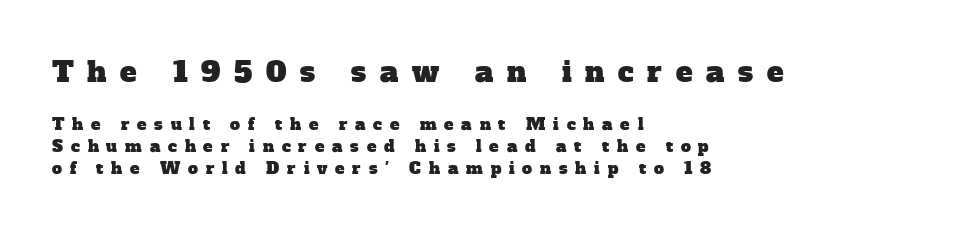
{"serif": "yes", "width": "normal", "stroke_contrast": "low", "x_height": "medium", "monospaced": "no", "underline": "no", "align": "left", "line_spacing": "normal", "line_spacing_ratio": 1.37, "letter_spacing": "wide", "letter_spacing_em": 0.49, "larger_block": "first", "size_ratio": 1.75, "glyph_px": 28}
